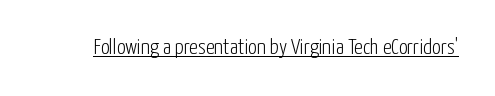
The image shows 22 px text type, upright; set normal letter spacing, underlined.
